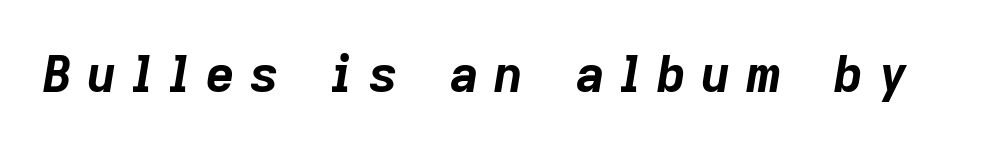
The image shows 50 px bold type, italic (leaning right); set unusually wide letter spacing (+0.31 em), not underlined; low stroke contrast and a medium x-height.
